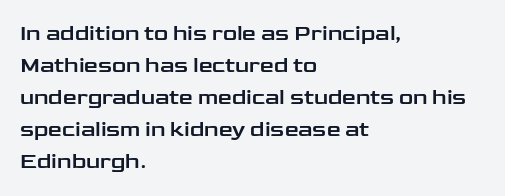
These lines were composed using upright roman letters. If you drew a ruler down the left edge, every line would touch it. In terms of leading, this rendering sits right in the middle. These lines keep a tight, regular rhythm from letter to letter. The glyphs are unaccompanied by any horizontal stroke below them.
